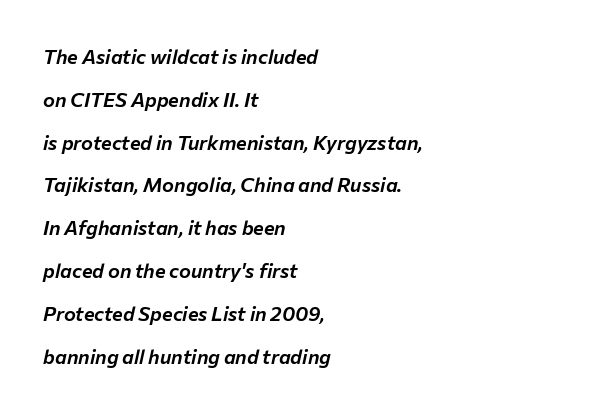
{"italic": "yes", "lean": "right", "slant_degrees": 12, "underline": "no", "align": "left", "line_spacing": "loose", "line_spacing_ratio": 2.14, "letter_spacing": "normal", "letter_spacing_em": 0.0, "glyph_px": 20}
